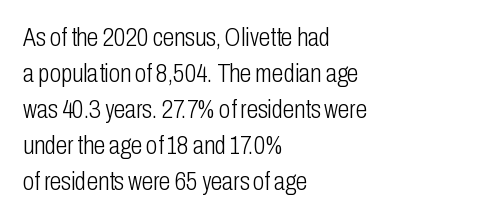
{"italic": "no", "bold": "no", "underline": "no", "align": "left", "line_spacing": "normal", "line_spacing_ratio": 1.38, "letter_spacing": "normal", "letter_spacing_em": 0.0, "glyph_px": 26}
